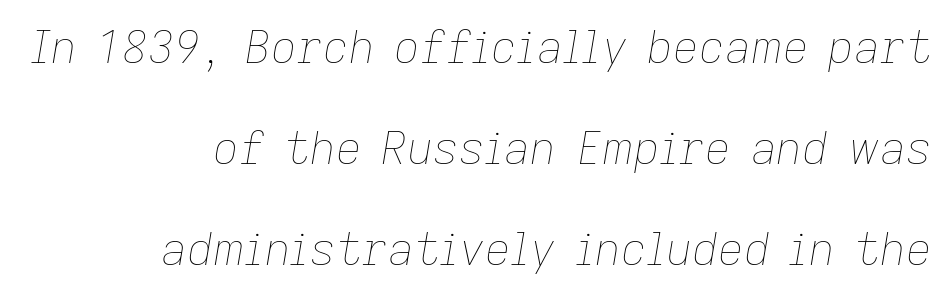
{"italic": "yes", "lean": "right", "slant_degrees": 9, "bold": "no", "weight": "thin", "width": "normal", "stroke_contrast": "low", "x_height": "medium", "monospaced": "no", "underline": "no", "align": "right", "line_spacing": "loose", "line_spacing_ratio": 2.25, "letter_spacing": "normal", "letter_spacing_em": 0.0, "glyph_px": 45}
